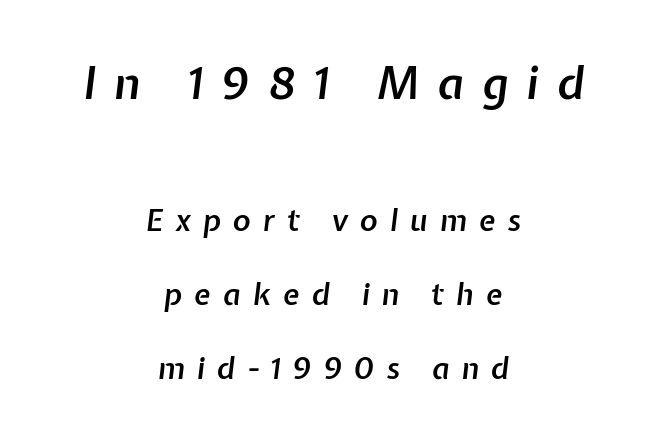
Compared with a flush-left layout, this one balances lines on the center instead. Compared with ordinary roman type, these characters are visibly tilted. The earlier block is typeset at a bigger size than the later block. Honestly, the rows look like they've been pulled way apart. Students, note that the glyphs here are deliberately spaced far apart.
